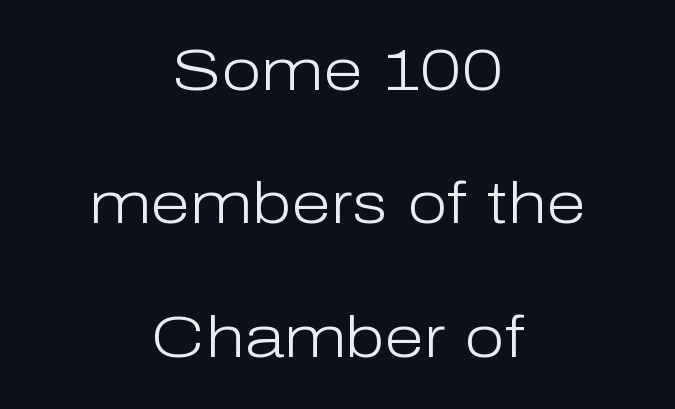
Q: Is the text bold? A: No.
Q: Is the text italic (slanted)? A: No, it is upright.
Q: Is the typeface a serif or a sans-serif typeface? A: Sans-serif.
Q: Is the text underlined? A: No.
Q: How is the paragraph aligned? A: Centered.
Q: Is the spacing between letters normal or unusually wide? A: Normal.
Q: Is the spacing between lines tight, normal or loose? A: Loose.
Q: Width (condensed, normal, or wide)? A: Normal.
Q: Stroke contrast? A: Low.
Q: x-height? A: Medium.
Q: Monospaced? A: No.
